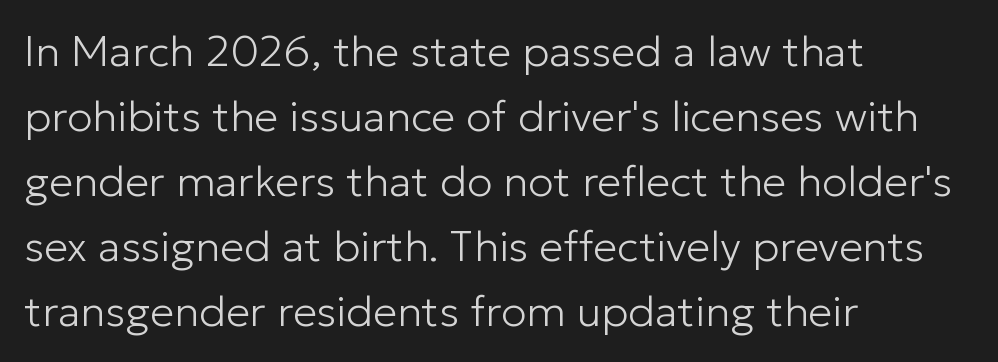
Q: Is the text bold? A: No.
Q: Is the text italic (slanted)? A: No, it is upright.
Q: Is the typeface a serif or a sans-serif typeface? A: Sans-serif.
Q: Is the text underlined? A: No.
Q: How is the paragraph aligned? A: Left-aligned.
Q: Is the spacing between letters normal or unusually wide? A: Normal.
Q: Is the spacing between lines tight, normal or loose? A: Normal.
Q: Width (condensed, normal, or wide)? A: Normal.
Q: Stroke contrast? A: Low.
Q: x-height? A: Medium.
Q: Monospaced? A: No.
